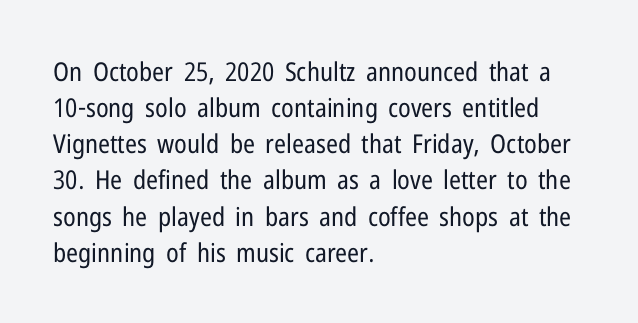
{"italic": "no", "bold": "no", "underline": "no", "align": "left", "line_spacing": "normal", "line_spacing_ratio": 1.39, "letter_spacing": "normal", "letter_spacing_em": 0.0, "glyph_px": 26}
